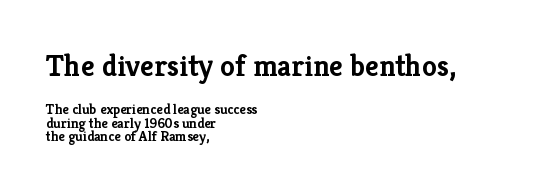
{"serif": "yes", "italic": "no", "bold": "yes", "weight": "semibold", "width": "normal", "stroke_contrast": "low", "x_height": "medium", "monospaced": "no", "underline": "no", "align": "left", "line_spacing": "tight", "line_spacing_ratio": 0.99, "letter_spacing": "normal", "letter_spacing_em": 0.0, "larger_block": "first", "size_ratio": 2.14, "glyph_px": 30}
